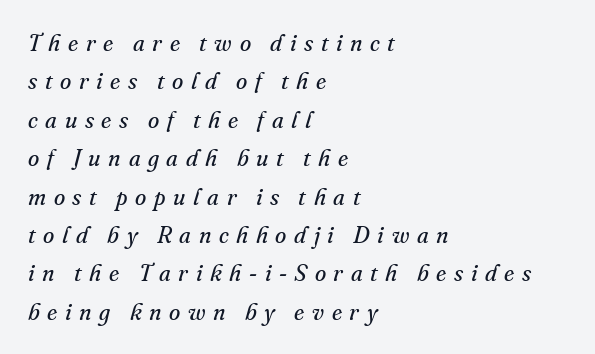
The rendering inserts visible extra space after every character. Vertically, the passage feels balanced, rows spaced as you'd expect. Weight: in the light-to-regular range. Each line starts at the same left margin while the right side varies. It's the slanting kind of type.
